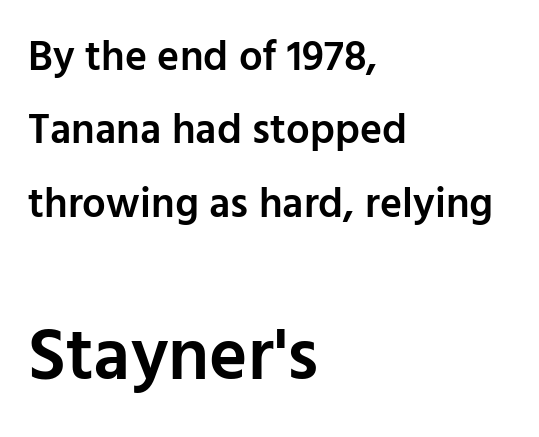
{"serif": "no", "italic": "no", "bold": "semi", "weight": "semibold", "width": "normal", "stroke_contrast": "low", "x_height": "medium", "monospaced": "no", "underline": "no", "align": "left", "line_spacing_ratio": 1.75, "letter_spacing": "normal", "letter_spacing_em": 0.0, "larger_block": "second", "size_ratio": 1.74, "glyph_px": 73}
